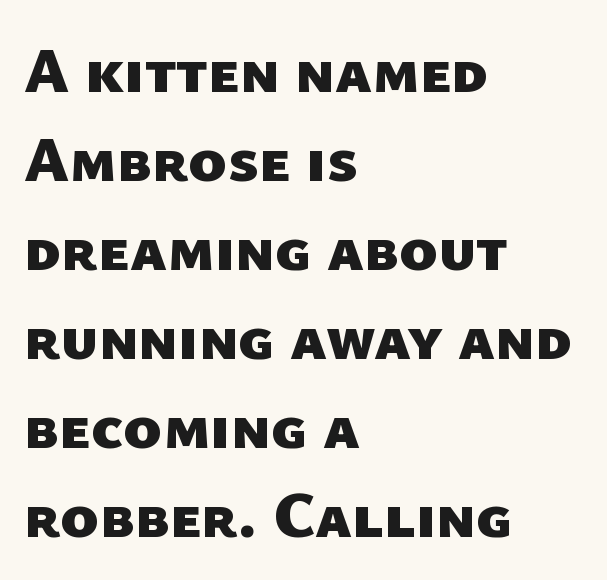
Q: Is the text bold? A: Yes.
Q: Is the typeface a serif or a sans-serif typeface? A: Sans-serif.
Q: Is the text underlined? A: No.
Q: How is the paragraph aligned? A: Left-aligned.
Q: Is the spacing between letters normal or unusually wide? A: Normal.
Q: Is the spacing between lines tight, normal or loose? A: Normal.
Q: Width (condensed, normal, or wide)? A: Normal.
Q: Stroke contrast? A: Low.
Q: x-height? A: Medium.
Q: Monospaced? A: No.
